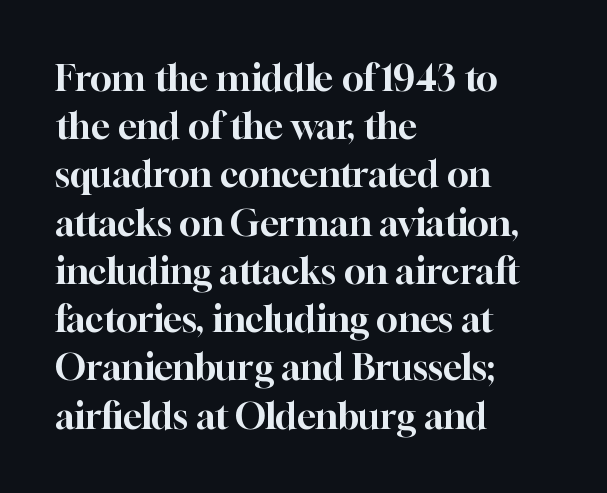
Nobody touched the tracking dial on this one. Clear beneath every line of the passage. The passage is arranged the way most books set body copy — flush left. The rendering uses natural spacing where letterforms have individual widths.
